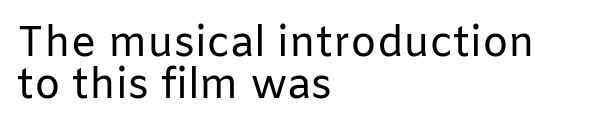
The image shows 42 px regular-weight sans-serif type, upright; set left-aligned, tight line spacing (1.0x), normal letter spacing, not underlined; low stroke contrast and a medium x-height.
